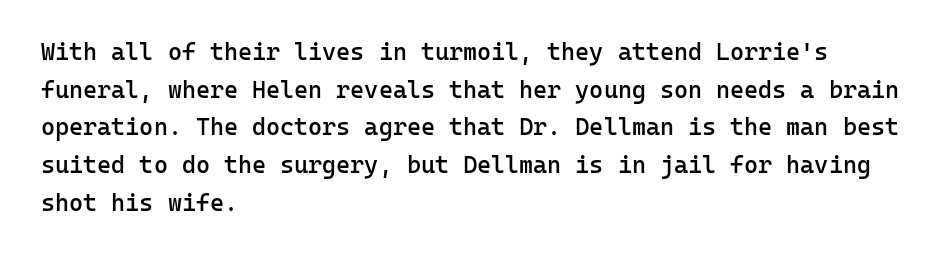
{"italic": "no", "bold": "semi", "underline": "no", "align": "left", "line_spacing": "normal", "line_spacing_ratio": 1.57, "letter_spacing": "normal", "letter_spacing_em": 0.0, "glyph_px": 24}
